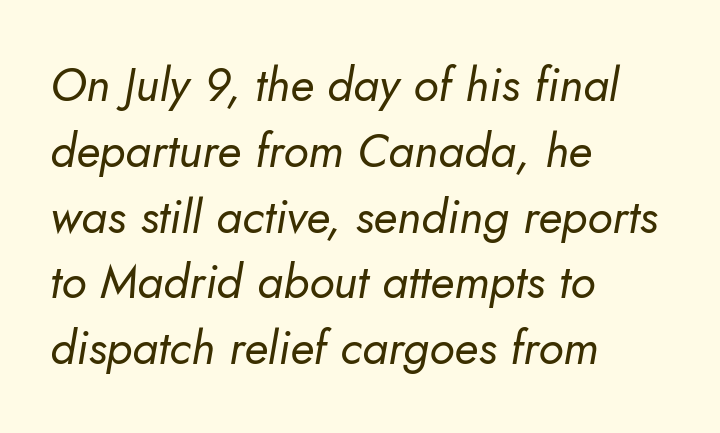
{"italic": "yes", "lean": "right", "slant_degrees": 10, "bold": "no", "weight": "regular", "width": "normal", "stroke_contrast": "low", "x_height": "small", "monospaced": "no", "underline": "no", "align": "left", "line_spacing": "normal", "line_spacing_ratio": 1.4, "letter_spacing": "normal", "letter_spacing_em": 0.0, "glyph_px": 47}
